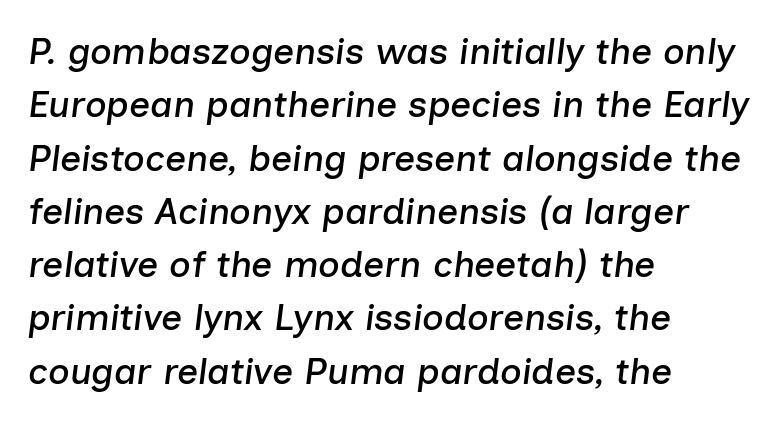
{"italic": "yes", "lean": "right", "slant_degrees": 7, "width": "normal", "stroke_contrast": "low", "x_height": "medium", "monospaced": "no", "underline": "no", "align": "left", "line_spacing": "normal", "line_spacing_ratio": 1.44, "letter_spacing": "normal", "letter_spacing_em": 0.0, "glyph_px": 37}
